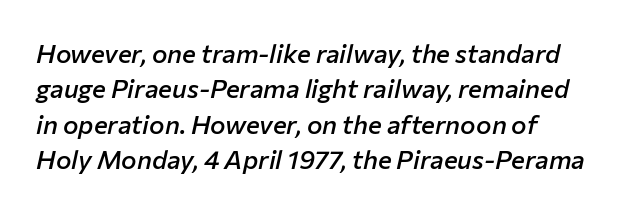
Q: Is the text bold? A: Semi-bold.
Q: Is the text italic (slanted)? A: Yes, it leans right by about 12 degrees.
Q: Is the text underlined? A: No.
Q: Is the spacing between letters normal or unusually wide? A: Normal.
Q: Is the spacing between lines tight, normal or loose? A: Normal.
